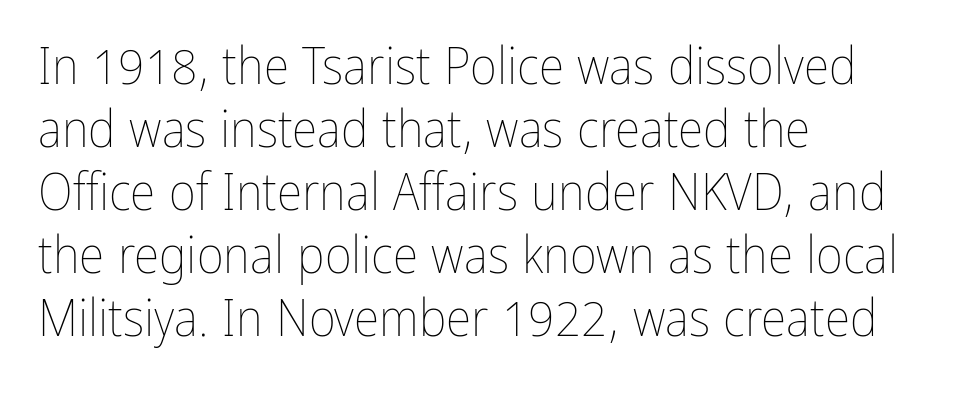
Q: Is the text bold? A: No.
Q: Is the text italic (slanted)? A: No, it is upright.
Q: Is the text underlined? A: No.
Q: How is the paragraph aligned? A: Left-aligned.
Q: Is the spacing between letters normal or unusually wide? A: Normal.
Q: Width (condensed, normal, or wide)? A: Condensed.
Q: Stroke contrast? A: Low.
Q: x-height? A: Medium.
Q: Monospaced? A: No.
